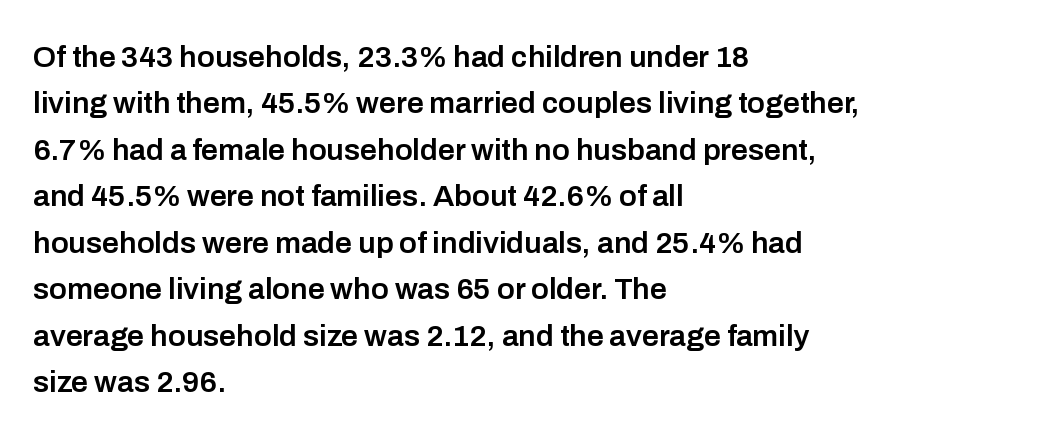
The image shows 30 px semibold sans-serif type, upright; set left-aligned, normal line spacing (1.55x), normal letter spacing, not underlined; low stroke contrast and a medium x-height.
